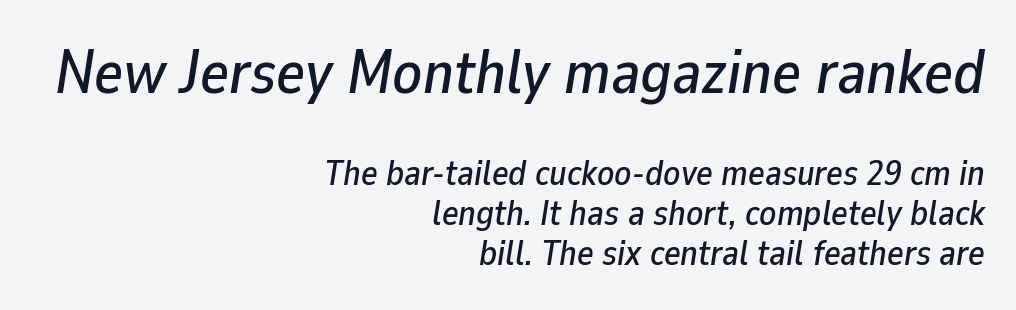
Each new line begins almost immediately beneath the previous one. Teacher's note: observe the even right margin — that is flush-right alignment. The rendering uses natural spacing where letterforms have individual widths. This sample uses plain, unmodified letter spacing. There's an unmistakable incline to the writing here.
